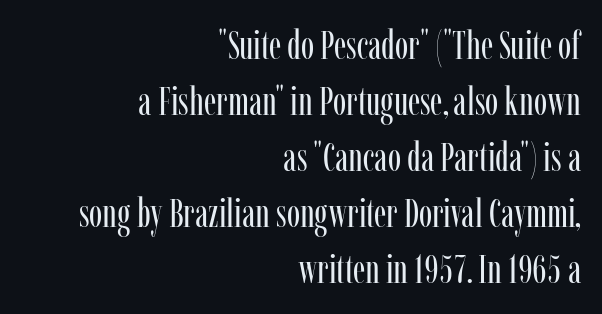
The image shows 40 px regular-weight, condensed serif type, upright; set right-aligned, normal line spacing (1.4x), normal letter spacing, not underlined; low stroke contrast and a medium x-height.
